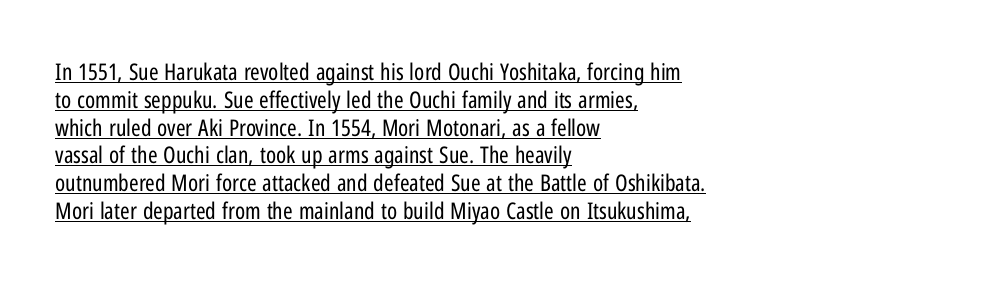
The image shows 23 px text type, upright; set left-aligned, line spacing 1.21x, normal letter spacing, underlined.
